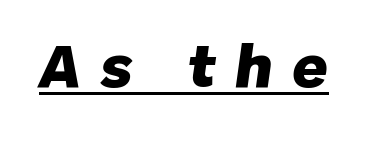
{"italic": "yes", "lean": "right", "slant_degrees": 8, "bold": "yes", "weight": "heavy", "width": "normal", "stroke_contrast": "low", "x_height": "medium", "monospaced": "no", "underline": "yes", "letter_spacing": "wide", "letter_spacing_em": 0.31, "glyph_px": 62}
